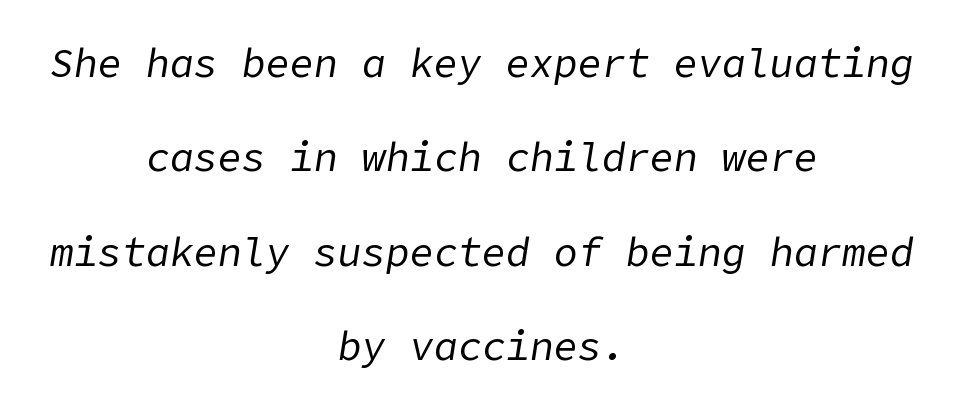
{"italic": "yes", "lean": "right", "slant_degrees": 9, "bold": "no", "weight": "regular", "width": "normal", "stroke_contrast": "low", "x_height": "medium", "underline": "no", "align": "center", "line_spacing": "loose", "line_spacing_ratio": 2.36, "letter_spacing": "normal", "letter_spacing_em": 0.0, "glyph_px": 40}
